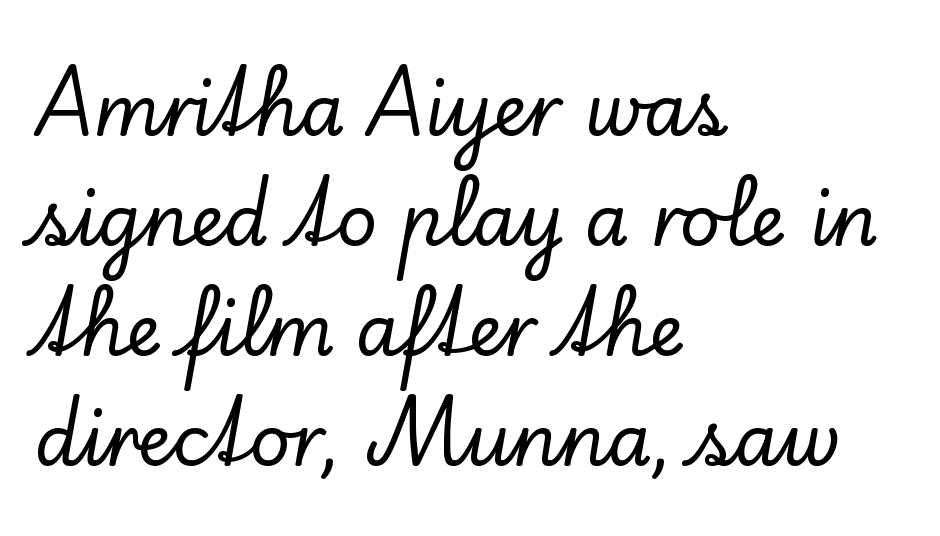
The image shows 71 px serif type; set left-aligned, normal line spacing (1.55x), normal letter spacing, not underlined; low stroke contrast and a small x-height.
